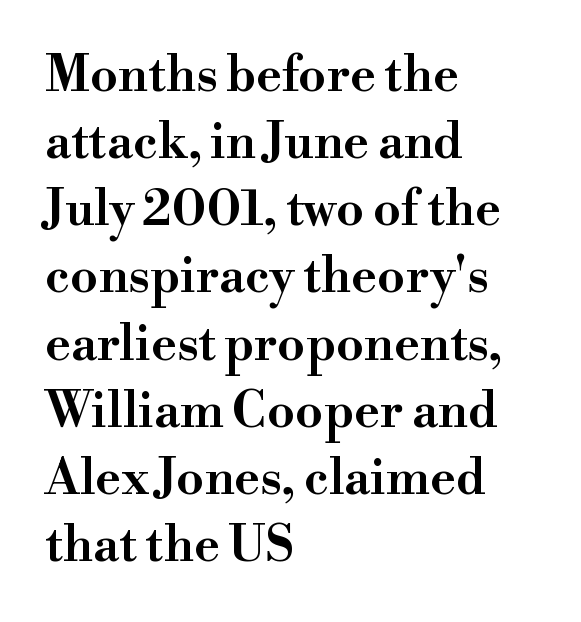
{"serif": "yes", "italic": "no", "width": "wide", "stroke_contrast": "high", "x_height": "small", "monospaced": "no", "underline": "no", "align": "left", "line_spacing": "normal", "line_spacing_ratio": 1.37, "letter_spacing": "normal", "letter_spacing_em": 0.0, "glyph_px": 49}
